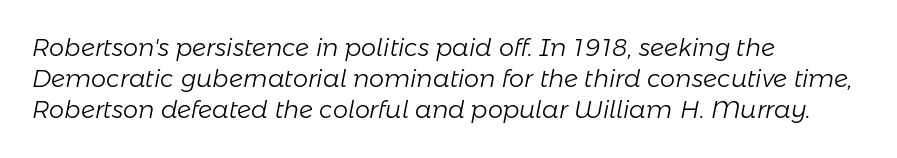
The image shows 24 px text type, italic (leaning right); set left-aligned, normal line spacing (1.3x), normal letter spacing, not underlined.
